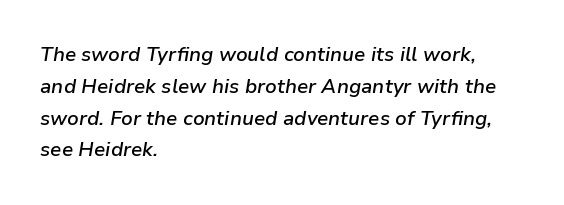
Q: Is the text bold? A: Semi-bold.
Q: Is the text italic (slanted)? A: Yes, it leans right by about 9 degrees.
Q: Is the text underlined? A: No.
Q: How is the paragraph aligned? A: Left-aligned.
Q: Is the spacing between letters normal or unusually wide? A: Normal.
Q: Is the spacing between lines tight, normal or loose? A: Normal.
